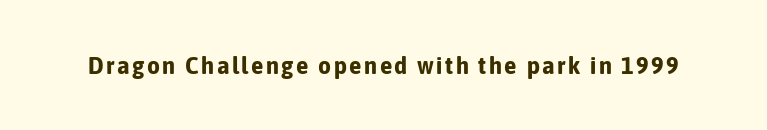
Q: Is the text bold? A: Yes.
Q: Is the text italic (slanted)? A: No, it is upright.
Q: Is the text underlined? A: No.
